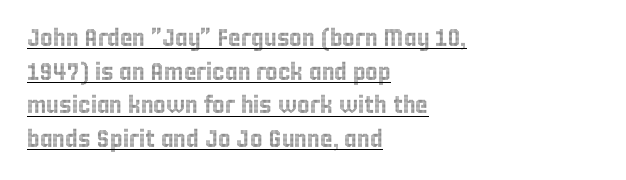
The image shows 24 px text type, upright; set left-aligned, normal line spacing (1.4x), normal letter spacing, underlined.
